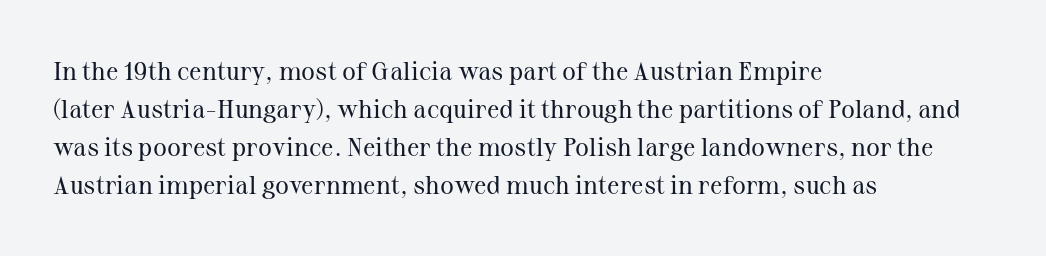
Visually the block forms a straight wall on the left and a jagged coastline on the right. Caption: standard tracking, unaltered. The type sits square on the baseline with zero lean. Weight: not bold — regular or lighter.
